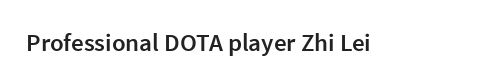
The letters stand upright; this is a roman face. Words appear dense and cohesive because spacing is normal. What weight is shown? A semibold, between regular and bold. The passage shown is not underscored anywhere.
